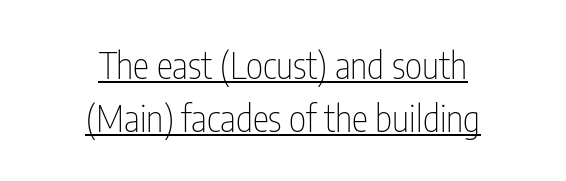
Q: Is the text bold? A: No.
Q: Is the text italic (slanted)? A: No, it is upright.
Q: Is the typeface a serif or a sans-serif typeface? A: Sans-serif.
Q: Is the text underlined? A: Yes.
Q: How is the paragraph aligned? A: Centered.
Q: Is the spacing between letters normal or unusually wide? A: Normal.
Q: Is the spacing between lines tight, normal or loose? A: Normal.
Q: Width (condensed, normal, or wide)? A: Condensed.
Q: Stroke contrast? A: Low.
Q: x-height? A: Medium.
Q: Monospaced? A: No.
